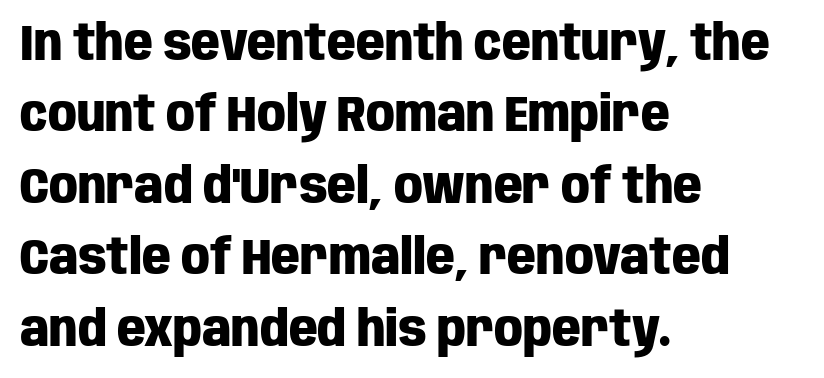
The image shows 50 px heavy, condensed sans-serif type, upright; set left-aligned, normal line spacing (1.43x), normal letter spacing, not underlined; low stroke contrast and a large x-height.
